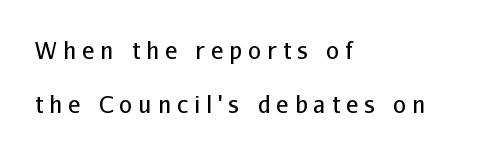
Look at the tracking — it's clearly loosened, letters drifting apart. No letter is thick-stroked: the sample isn't bold. Each row of text sits above clean, open space. The rendering uses a large line-height, opening up the rows.
